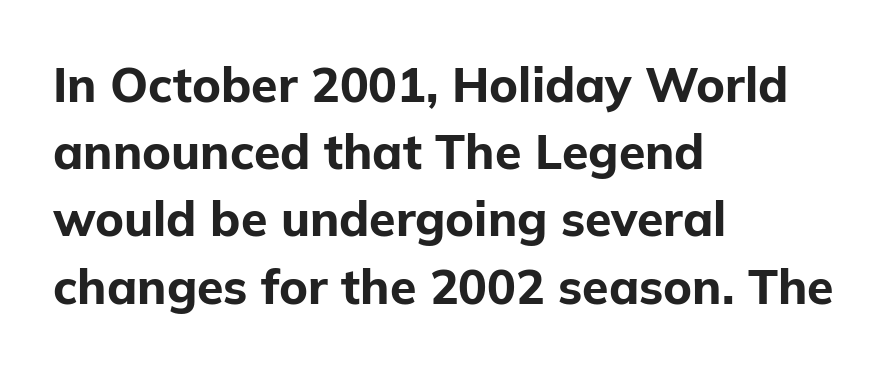
Do the characters align in a grid? No, the font is proportional. Spacing between characters is what you'd get straight out of the box. Strong, thick strokes mark this as bold type. Vertically, the passage feels balanced, rows spaced as you'd expect. Check where the strokes stop: nothing finishes them off — pure sans.
